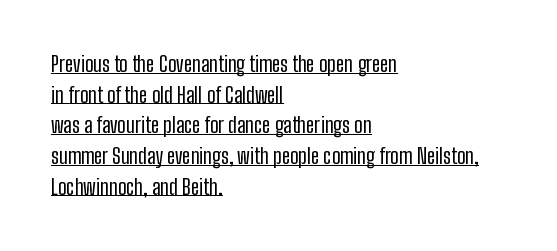
Q: Is the text bold? A: No.
Q: Is the text italic (slanted)? A: No, it is upright.
Q: Is the text underlined? A: Yes.
Q: How is the paragraph aligned? A: Left-aligned.
Q: Is the spacing between letters normal or unusually wide? A: Normal.
Q: Is the spacing between lines tight, normal or loose? A: Normal.
